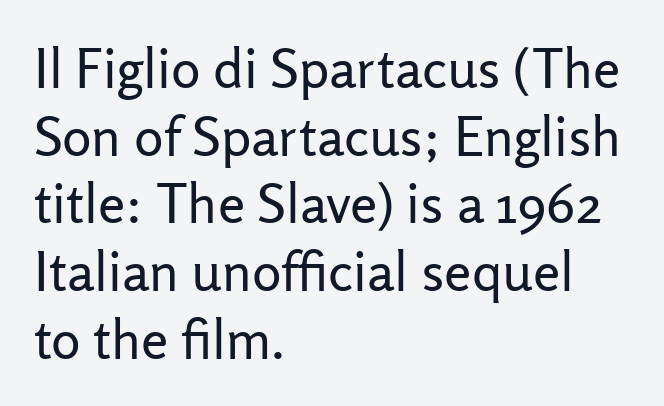
Q: Is the text bold? A: No.
Q: Is the text italic (slanted)? A: No, it is upright.
Q: Is the typeface a serif or a sans-serif typeface? A: Sans-serif.
Q: Is the text underlined? A: No.
Q: How is the paragraph aligned? A: Left-aligned.
Q: Is the spacing between letters normal or unusually wide? A: Normal.
Q: Width (condensed, normal, or wide)? A: Normal.
Q: Stroke contrast? A: Low.
Q: x-height? A: Medium.
Q: Monospaced? A: No.
